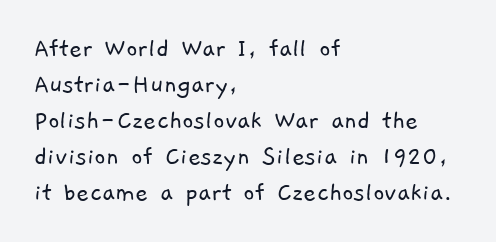
Q: Is the text bold? A: No.
Q: Is the typeface a serif or a sans-serif typeface? A: Sans-serif.
Q: Is the text underlined? A: No.
Q: How is the paragraph aligned? A: Left-aligned.
Q: Is the spacing between letters normal or unusually wide? A: Normal.
Q: Is the spacing between lines tight, normal or loose? A: Normal.
Q: Width (condensed, normal, or wide)? A: Normal.
Q: Stroke contrast? A: Low.
Q: x-height? A: Medium.
Q: Monospaced? A: No.
